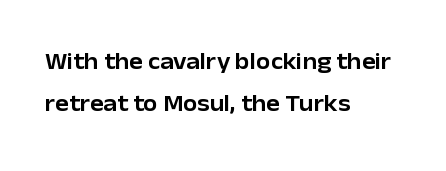
Decoration check: the copy has no underline. The tracking reads as untouched default to a designer's eye. Italic? Not at all — the glyphs are vertical. The rag falls on the right side of this text block.
